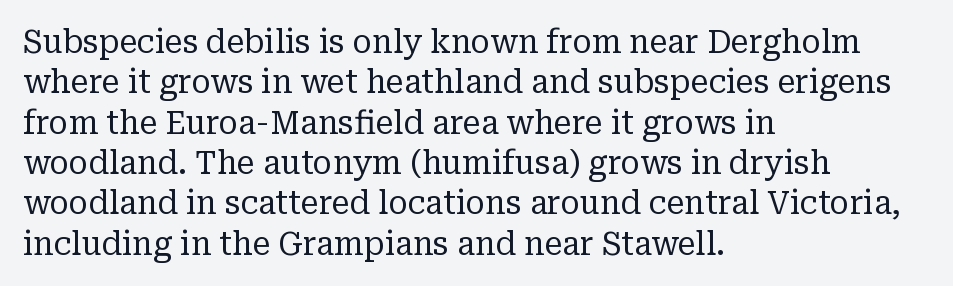
{"serif": "yes", "italic": "no", "bold": "no", "weight": "regular", "width": "normal", "stroke_contrast": "low", "x_height": "medium", "monospaced": "no", "underline": "no", "align": "left", "line_spacing": "normal", "line_spacing_ratio": 1.26, "letter_spacing": "normal", "letter_spacing_em": 0.0, "glyph_px": 32}
